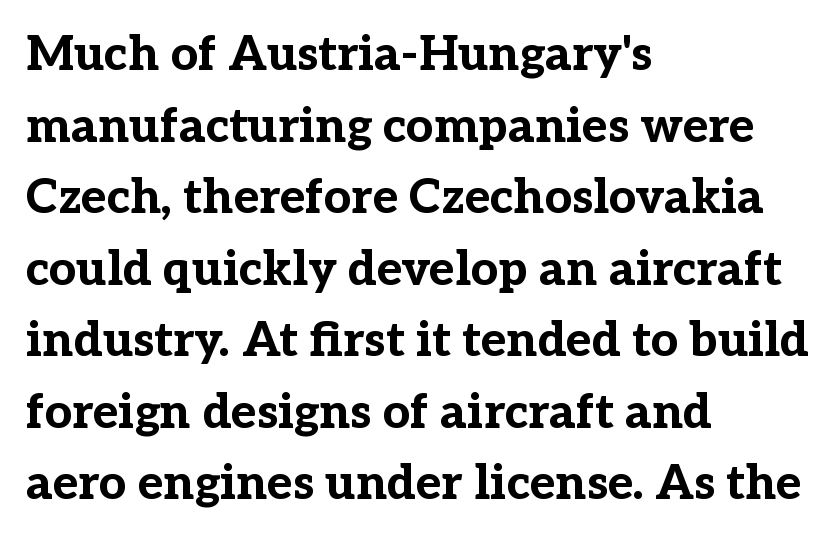
{"serif": "yes", "italic": "no", "bold": "yes", "weight": "bold", "width": "normal", "stroke_contrast": "low", "x_height": "medium", "monospaced": "no", "underline": "no", "align": "left", "line_spacing": "normal", "line_spacing_ratio": 1.49, "letter_spacing": "normal", "letter_spacing_em": 0.0, "glyph_px": 48}
